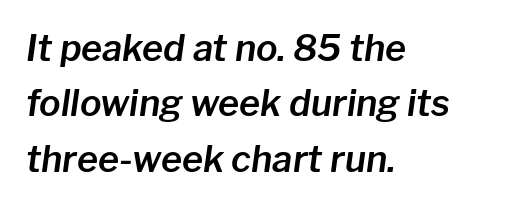
The image shows 36 px text type, italic (leaning right); set left-aligned, normal line spacing (1.54x), normal letter spacing, not underlined; low stroke contrast and a medium x-height.
